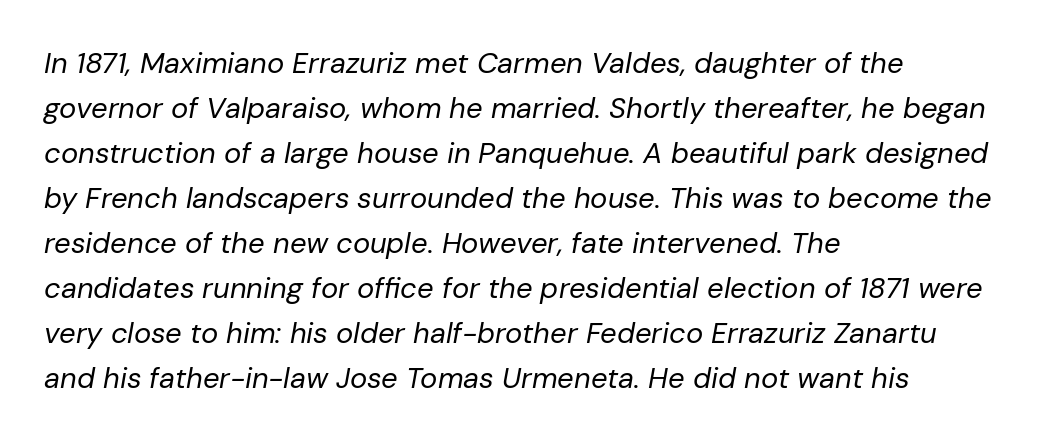
The rendering applies a slant to the glyphs. The line-height multiplier appears to be the usual default. Letters have the restrained weight of plain body copy at most. Every row of glyphs begins at an identical x-position on the left. The passage shown is typed in a proportional face where columns would drift. Honestly, there is no underline to notice here at all.
